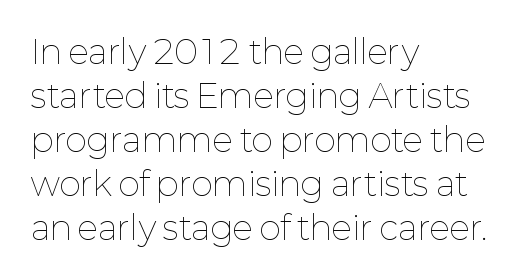
Caption: face not bold, strokes unweighted. Think of a printed novel: that variable character pitch is what you see here. The gap between lines stays unmarked. Casual observation: everything's shoved over to the left. The designer left line spacing at the default. Does the lettering tilt? It doesn't — this is upright.
